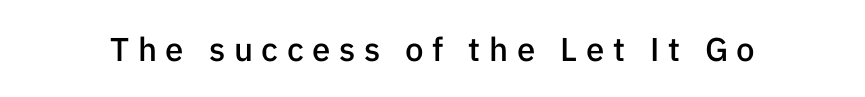
Regarding serifs, this sample does without them. Do the characters align in a grid? No, the font is proportional. A fair bit of extra ink — the face is semibold, not bold. The font's upright variant was chosen for this text. Glyph-to-glyph distance is far greater than everyday printed text.
